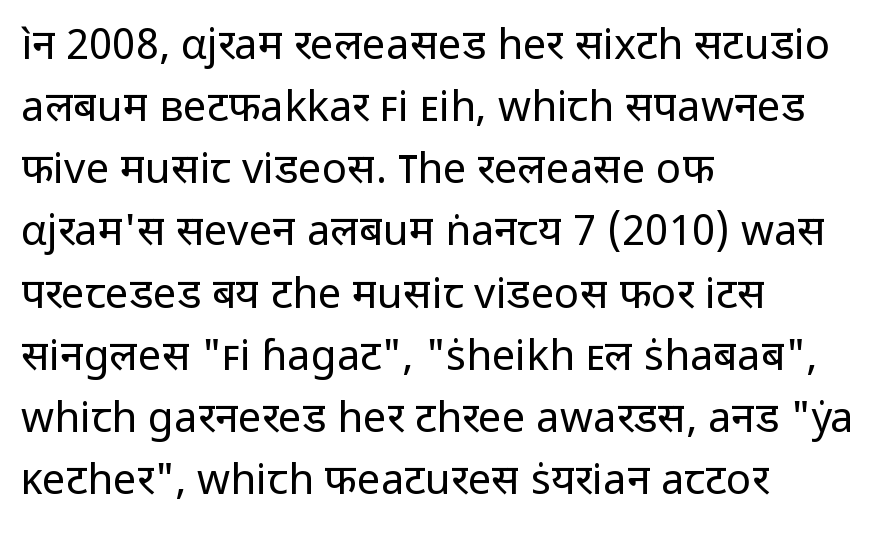
{"serif": "no", "italic": "no", "bold": "no", "weight": "regular", "width": "normal", "stroke_contrast": "low", "x_height": "medium", "monospaced": "no", "underline": "no", "align": "left", "line_spacing": "normal", "line_spacing_ratio": 1.48, "letter_spacing": "normal", "letter_spacing_em": 0.0, "glyph_px": 42}
